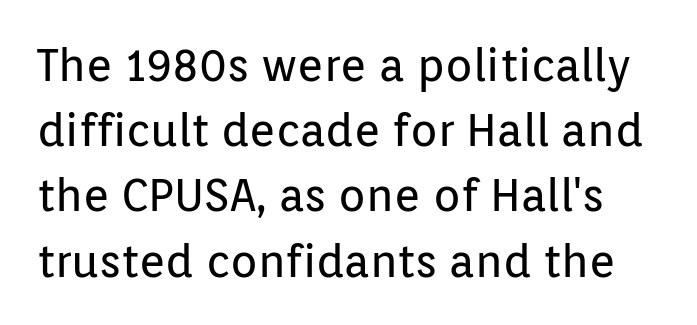
Q: Is the text bold? A: No.
Q: Is the text italic (slanted)? A: No, it is upright.
Q: Is the typeface a serif or a sans-serif typeface? A: Sans-serif.
Q: Is the text underlined? A: No.
Q: Is the spacing between letters normal or unusually wide? A: Normal.
Q: Is the spacing between lines tight, normal or loose? A: Normal.
Q: Width (condensed, normal, or wide)? A: Normal.
Q: Stroke contrast? A: Low.
Q: x-height? A: Medium.
Q: Monospaced? A: No.
